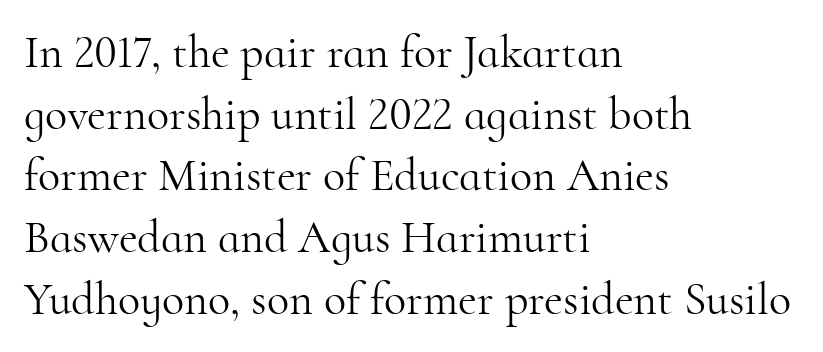
These lines keep a tight, regular rhythm from letter to letter. Varying glyph widths throughout — classic text-font behaviour. In CSS terms this would be text-align: left. Each stroke keeps to a modest, everyday thickness or less.
